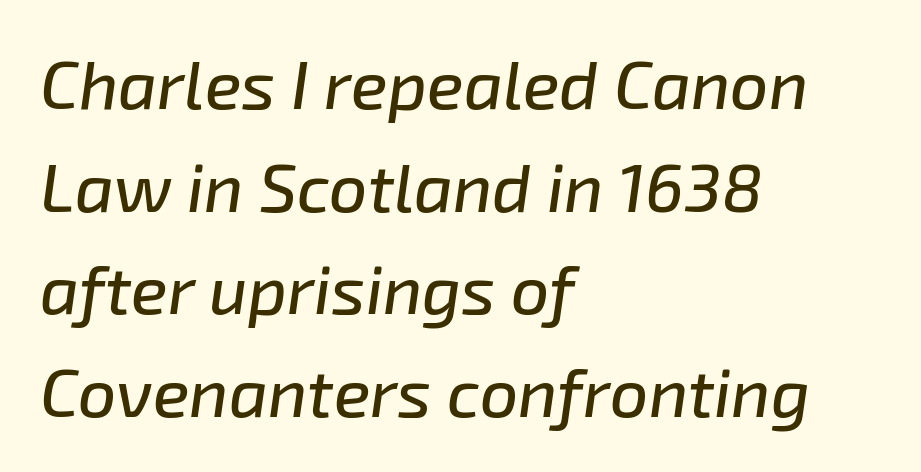
Q: Is the text italic (slanted)? A: Yes, it leans right by about 8 degrees.
Q: Is the text underlined? A: No.
Q: How is the paragraph aligned? A: Left-aligned.
Q: Is the spacing between letters normal or unusually wide? A: Normal.
Q: Is the spacing between lines tight, normal or loose? A: Normal.
Q: Width (condensed, normal, or wide)? A: Normal.
Q: Stroke contrast? A: Low.
Q: x-height? A: Medium.
Q: Monospaced? A: No.
